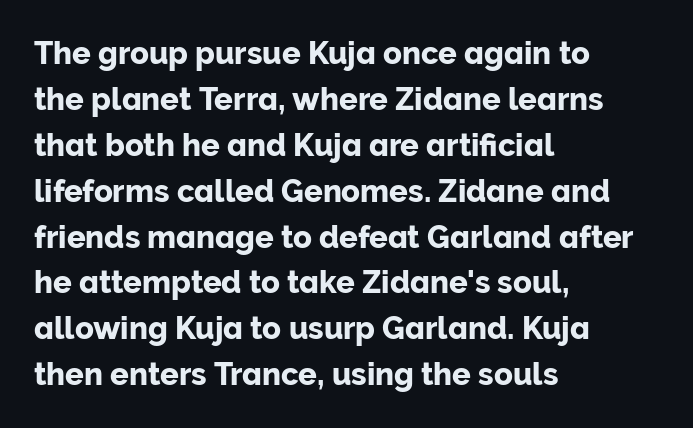
The image shows 31 px sans-serif type, upright; set left-aligned, normal line spacing (1.48x), normal letter spacing, not underlined; low stroke contrast and a medium x-height.
